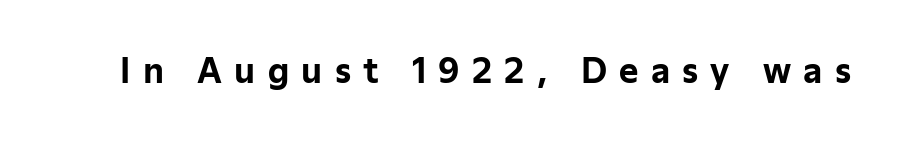
The image shows 33 px bold sans-serif type, upright; set unusually wide letter spacing (+0.37 em), not underlined; low stroke contrast and a medium x-height.
